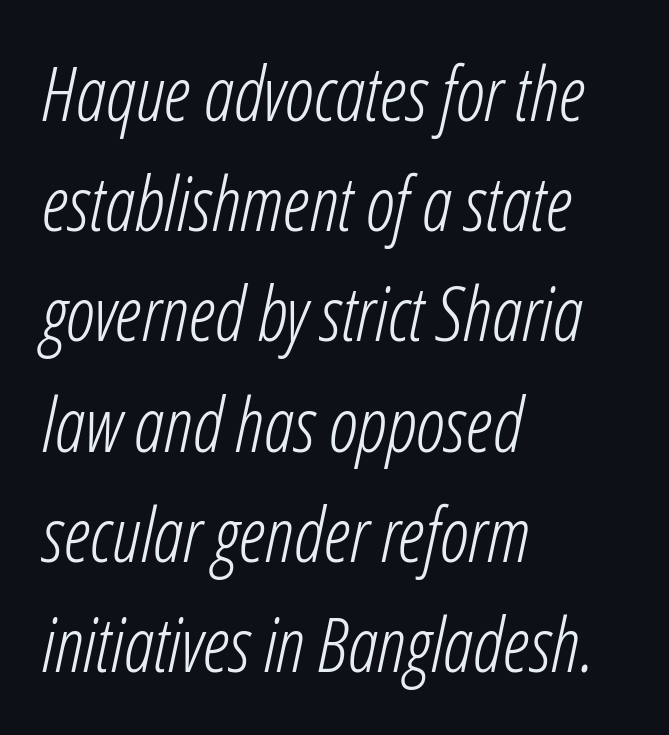
{"italic": "yes", "lean": "right", "slant_degrees": 12, "bold": "no", "weight": "light", "width": "condensed", "stroke_contrast": "low", "x_height": "medium", "monospaced": "no", "underline": "no", "align": "left", "line_spacing": "normal", "line_spacing_ratio": 1.47, "letter_spacing": "normal", "letter_spacing_em": 0.0, "glyph_px": 75}
